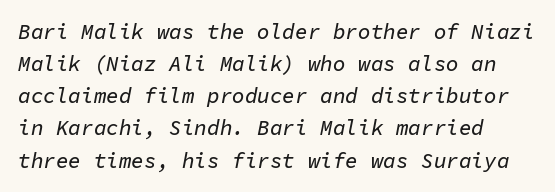
The image shows 21 px text type, italic (leaning right); set left-aligned, normal line spacing (1.53x), normal letter spacing, not underlined.
